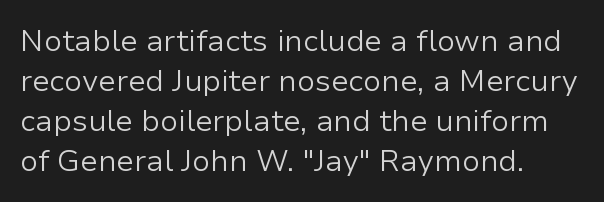
The image shows 30 px light sans-serif type, upright; set left-aligned, normal line spacing (1.33x), normal letter spacing, not underlined; low stroke contrast and a medium x-height.
